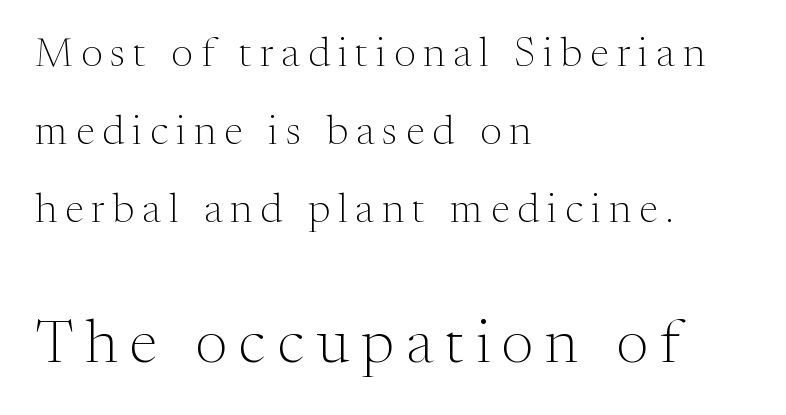
Q: Is the text bold? A: No.
Q: Is the text italic (slanted)? A: No, it is upright.
Q: Is the typeface a serif or a sans-serif typeface? A: Serif.
Q: Is the text underlined? A: No.
Q: How is the paragraph aligned? A: Left-aligned.
Q: Is the spacing between letters normal or unusually wide? A: Unusually wide.
Q: Is the spacing between lines tight, normal or loose? A: Loose.
Q: Which block of text is set in a larger size, the first (top) or the second (bottom)? A: The second (bottom) one.
Q: Width (condensed, normal, or wide)? A: Normal.
Q: Stroke contrast? A: Medium.
Q: x-height? A: Medium.
Q: Monospaced? A: No.
